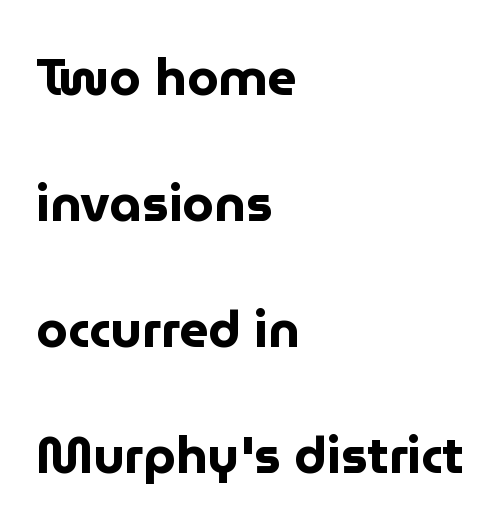
The image shows 51 px bold sans-serif type, upright; set left-aligned, loose line spacing (2.47x), normal letter spacing, not underlined; low stroke contrast and a medium x-height.
